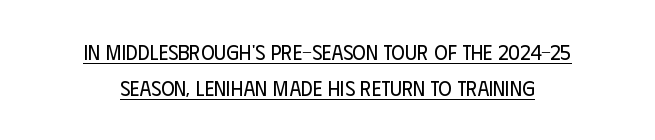
The image shows 21 px text type, upright; set centered, line spacing 1.72x, normal letter spacing, underlined.
